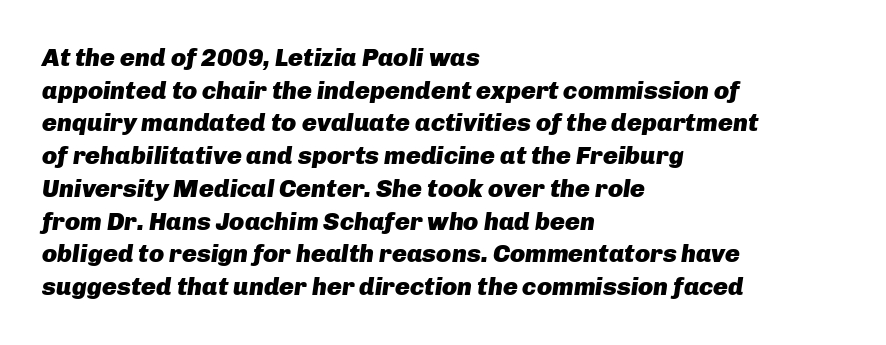
{"italic": "yes", "lean": "right", "slant_degrees": 8, "bold": "yes", "underline": "no", "align": "left", "line_spacing": "normal", "line_spacing_ratio": 1.31, "letter_spacing": "normal", "letter_spacing_em": 0.0, "glyph_px": 25}
